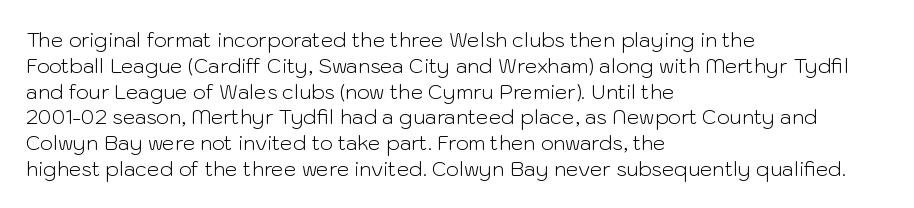
{"italic": "no", "bold": "no", "underline": "no", "align": "left", "line_spacing": "normal", "line_spacing_ratio": 1.29, "letter_spacing": "normal", "letter_spacing_em": 0.0, "glyph_px": 20}
